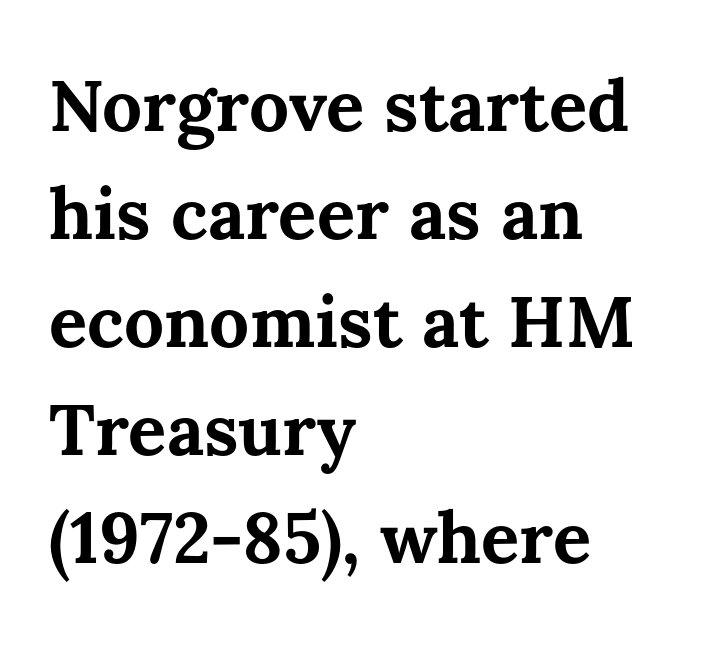
Q: Is the text bold? A: Yes.
Q: Is the text italic (slanted)? A: No, it is upright.
Q: Is the text underlined? A: No.
Q: How is the paragraph aligned? A: Left-aligned.
Q: Is the spacing between letters normal or unusually wide? A: Normal.
Q: Is the spacing between lines tight, normal or loose? A: Normal.
Q: Width (condensed, normal, or wide)? A: Normal.
Q: Stroke contrast? A: Medium.
Q: x-height? A: Medium.
Q: Monospaced? A: No.
